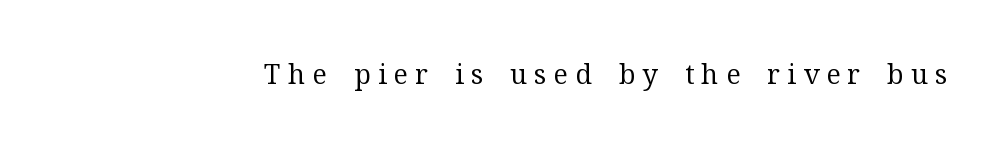
The image shows 27 px text type, upright; set unusually wide letter spacing (+0.27 em), not underlined.
